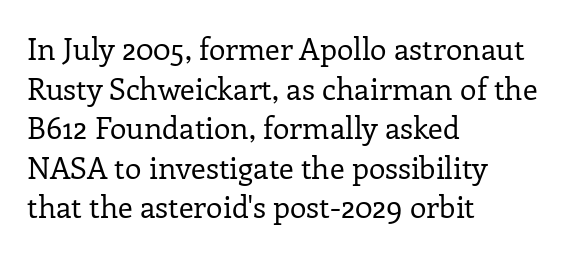
Q: Is the text bold? A: No.
Q: Is the text italic (slanted)? A: No, it is upright.
Q: Is the typeface a serif or a sans-serif typeface? A: Serif.
Q: Is the text underlined? A: No.
Q: How is the paragraph aligned? A: Left-aligned.
Q: Is the spacing between letters normal or unusually wide? A: Normal.
Q: Is the spacing between lines tight, normal or loose? A: Normal.
Q: Width (condensed, normal, or wide)? A: Normal.
Q: Stroke contrast? A: Low.
Q: x-height? A: Medium.
Q: Monospaced? A: No.
